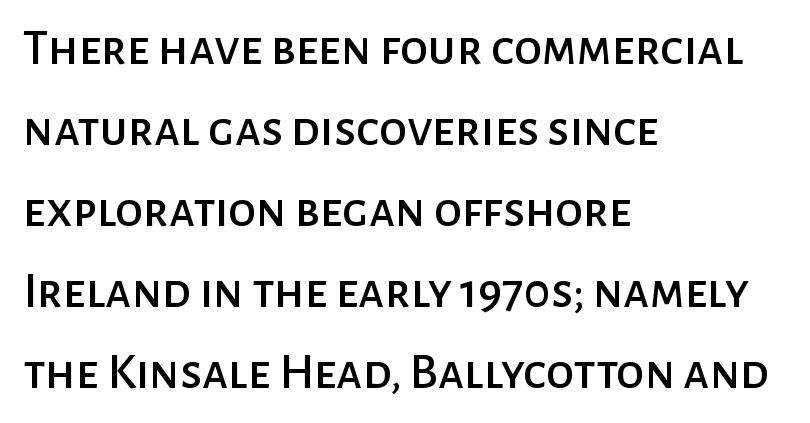
Q: Is the text italic (slanted)? A: No, it is upright.
Q: Is the typeface a serif or a sans-serif typeface? A: Sans-serif.
Q: Is the text underlined? A: No.
Q: How is the paragraph aligned? A: Left-aligned.
Q: Is the spacing between letters normal or unusually wide? A: Normal.
Q: Is the spacing between lines tight, normal or loose? A: Normal.
Q: Width (condensed, normal, or wide)? A: Normal.
Q: Stroke contrast? A: Low.
Q: x-height? A: Medium.
Q: Monospaced? A: No.
